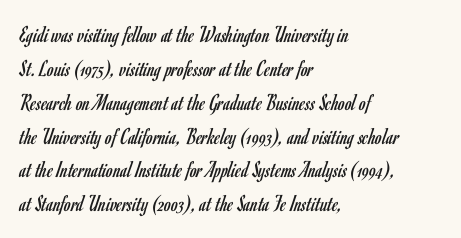
Decoration check: the copy has no underline. Teacher's note: observe the even left margin — that is flush-left alignment. Interline gaps are of average width in this sample. No chunkiness to these letters — they're not bold.
